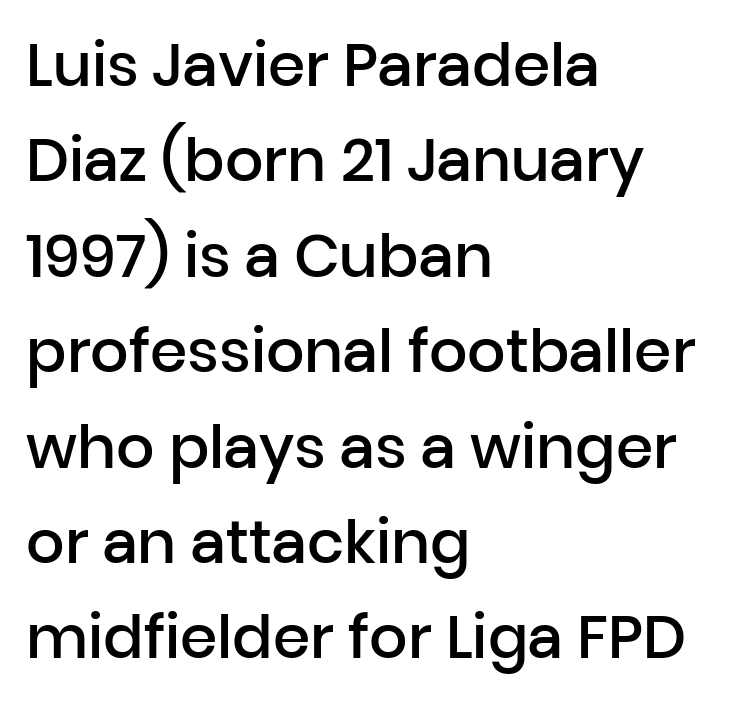
The image shows 60 px semibold sans-serif type, upright; set left-aligned, normal line spacing (1.59x), normal letter spacing, not underlined; low stroke contrast and a medium x-height.
